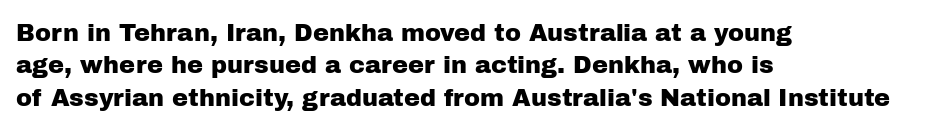
Q: Is the text italic (slanted)? A: No, it is upright.
Q: Is the text underlined? A: No.
Q: How is the paragraph aligned? A: Left-aligned.
Q: Is the spacing between letters normal or unusually wide? A: Normal.
Q: Is the spacing between lines tight, normal or loose? A: Normal.
